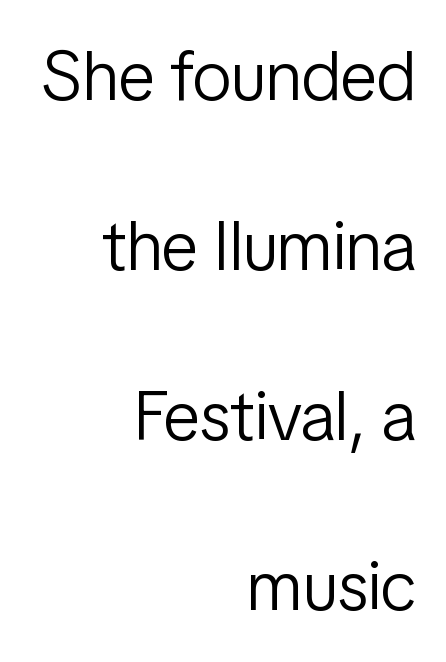
I'd call this a sans setting — the letters go barefoot. The passage shown is not underscored anywhere. Is the type heavy? It reads as light-to-regular instead. The paragraph has a hard right edge and a soft left edge. Is there much room between lines? Yes — plenty of vertical air separates them.
